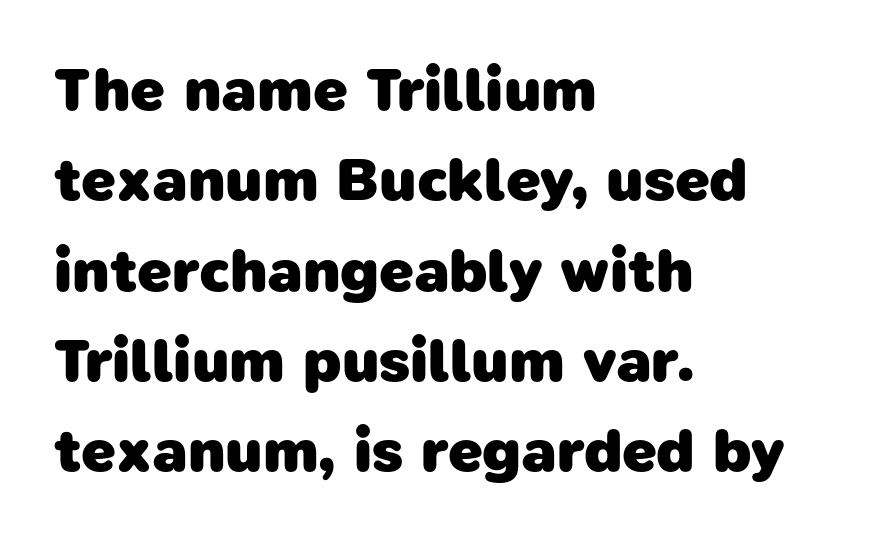
Q: Is the text bold? A: Yes.
Q: Is the typeface a serif or a sans-serif typeface? A: Sans-serif.
Q: Is the text underlined? A: No.
Q: How is the paragraph aligned? A: Left-aligned.
Q: Is the spacing between letters normal or unusually wide? A: Normal.
Q: Is the spacing between lines tight, normal or loose? A: Normal.
Q: Width (condensed, normal, or wide)? A: Normal.
Q: Stroke contrast? A: Low.
Q: x-height? A: Medium.
Q: Monospaced? A: No.
